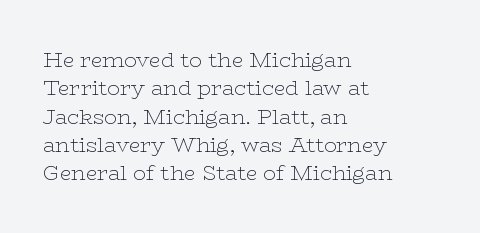
Evenly set lines give the paragraph a standard silhouette. Students, note that the glyphs here touch the page at normal intervals. In terms of posture, this sample is upright. Typeset ragged right — the left edge is the straight one.
